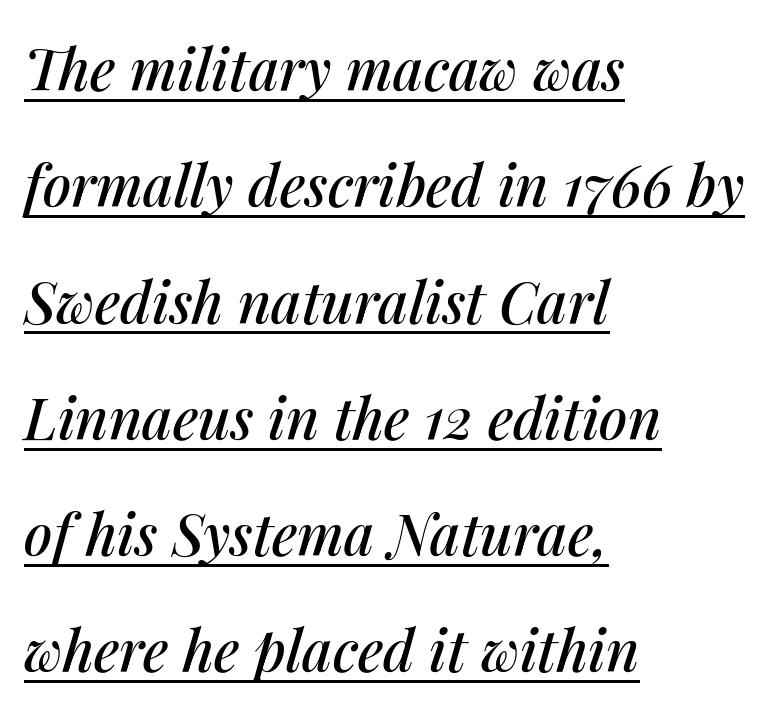
Q: Is the text italic (slanted)? A: Yes, it leans right by about 14 degrees.
Q: Is the text underlined? A: Yes.
Q: How is the paragraph aligned? A: Left-aligned.
Q: Is the spacing between letters normal or unusually wide? A: Normal.
Q: Is the spacing between lines tight, normal or loose? A: Loose.
Q: Width (condensed, normal, or wide)? A: Normal.
Q: Stroke contrast? A: Medium.
Q: x-height? A: Medium.
Q: Monospaced? A: No.
